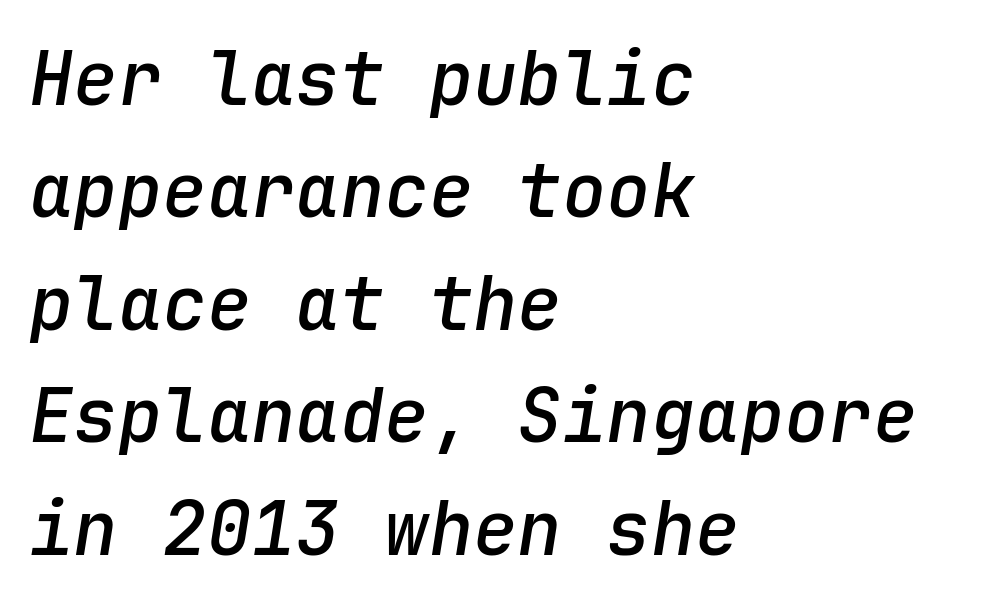
Q: Is the text bold? A: Semi-bold.
Q: Is the text italic (slanted)? A: Yes, it leans right by about 9 degrees.
Q: Is the text underlined? A: No.
Q: How is the paragraph aligned? A: Left-aligned.
Q: Is the spacing between letters normal or unusually wide? A: Normal.
Q: Is the spacing between lines tight, normal or loose? A: Normal.
Q: Width (condensed, normal, or wide)? A: Normal.
Q: Stroke contrast? A: Low.
Q: x-height? A: Medium.
Q: Monospaced? A: Yes.
